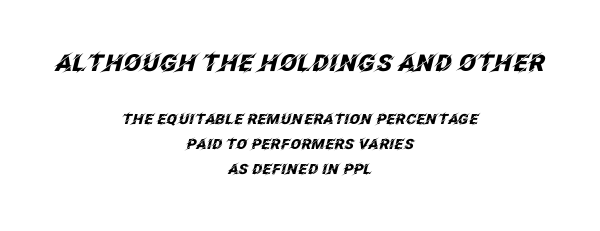
The image shows 23 px bold type, italic (leaning right); set centered, line spacing 1.79x, normal letter spacing, not underlined; the first (top) block is 1.64x larger.
